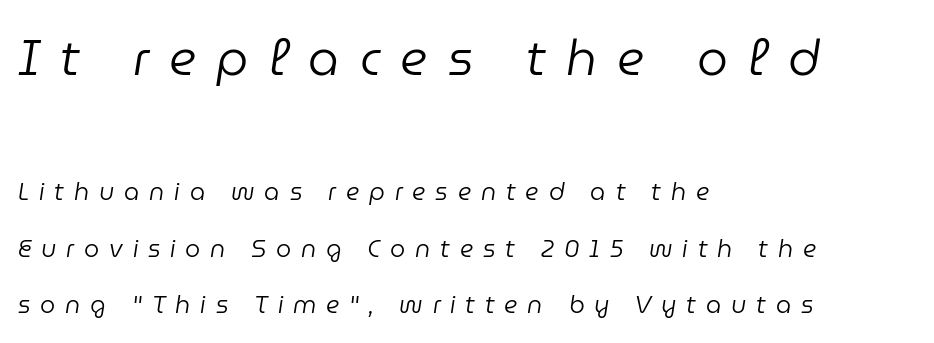
Character widths vary here, with narrow letters taking less room than wide ones. Which chunk is bigger? The first one — the top block dwarfs the bottom. Regarding leading, the lines here are spaced well apart. Check under the words: just untouched page.
